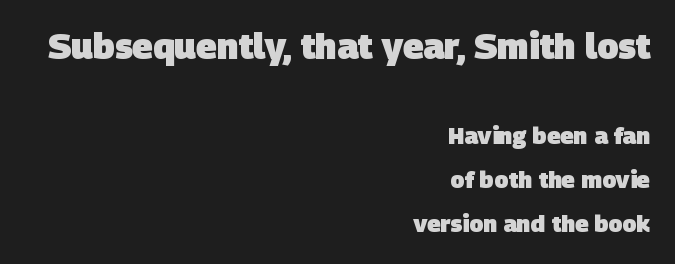
One glance says open: line gaps are wider than usual. These words are printed bold, with thick strokes throughout. Examine the stroke ends and you'll find no serifs. The face used here is proportionally spaced, like ordinary book or web type.
